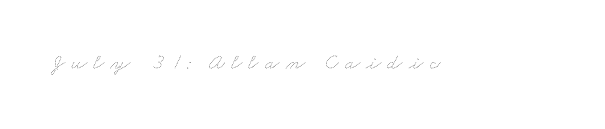
The image shows 22 px text type; set unusually wide letter spacing (+0.27 em), not underlined.
